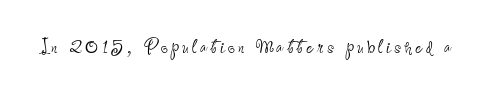
{"bold": "no", "underline": "no", "glyph_px": 25}
